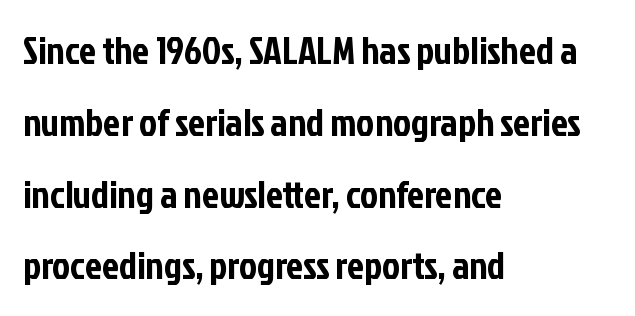
The image shows 38 px condensed sans-serif type, upright; set left-aligned, line spacing 1.89x, normal letter spacing, not underlined; low stroke contrast and a medium x-height.
